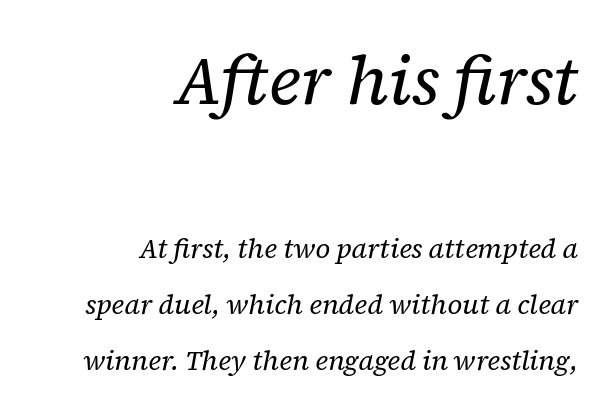
The image shows 68 px regular-weight serif type, italic (leaning right); set right-aligned, loose line spacing (2.09x), normal letter spacing, not underlined; the first (top) block is 2.52x larger; low stroke contrast and a medium x-height.
